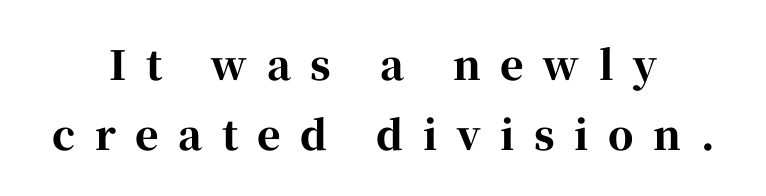
Q: Is the text bold? A: Yes.
Q: Is the text italic (slanted)? A: No, it is upright.
Q: Is the typeface a serif or a sans-serif typeface? A: Serif.
Q: Is the text underlined? A: No.
Q: How is the paragraph aligned? A: Centered.
Q: Is the spacing between letters normal or unusually wide? A: Unusually wide.
Q: Width (condensed, normal, or wide)? A: Normal.
Q: Stroke contrast? A: High.
Q: x-height? A: Medium.
Q: Monospaced? A: No.
